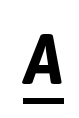
The image shows 71 px bold, condensed type, italic (leaning right); set unusually wide letter spacing (+0.36 em), underlined; low stroke contrast and a medium x-height.
